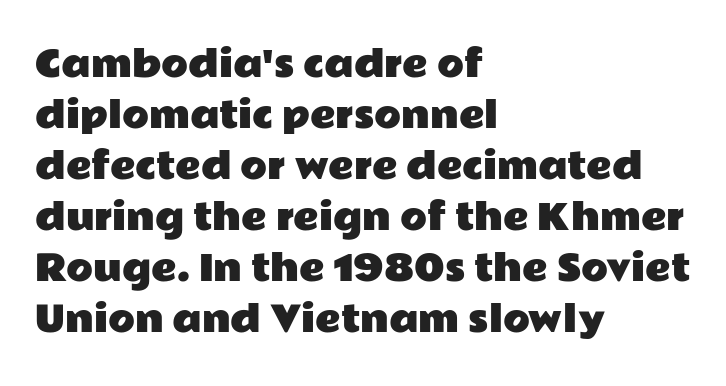
The image shows 35 px wide sans-serif type, upright; set left-aligned, normal line spacing (1.46x), normal letter spacing, not underlined; low stroke contrast and a medium x-height.
